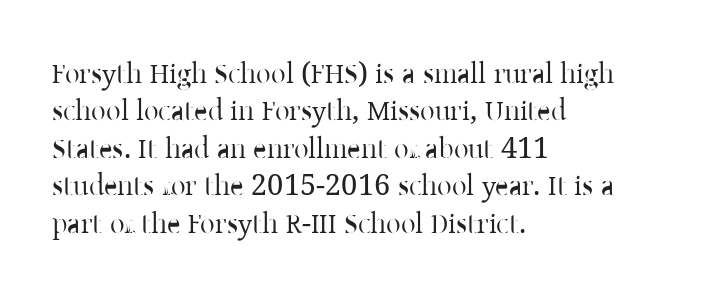
Nothing unusual about the tracking: characters are spaced as the font intends. In terms of leading, this rendering sits right in the middle. The strokes carry an ordinary text weight at most. The lettering stays uniformly vertical, giving the passage a roman look.
